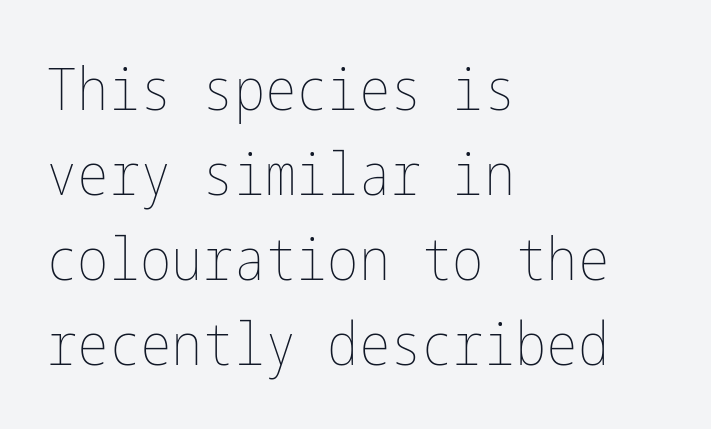
Q: Is the text bold? A: No.
Q: Is the text italic (slanted)? A: No, it is upright.
Q: Is the text underlined? A: No.
Q: How is the paragraph aligned? A: Left-aligned.
Q: Is the spacing between letters normal or unusually wide? A: Normal.
Q: Is the spacing between lines tight, normal or loose? A: Normal.
Q: Width (condensed, normal, or wide)? A: Condensed.
Q: Stroke contrast? A: Low.
Q: x-height? A: Medium.
